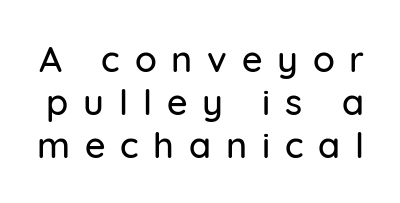
Q: Is the text italic (slanted)? A: No, it is upright.
Q: Is the typeface a serif or a sans-serif typeface? A: Sans-serif.
Q: Is the text underlined? A: No.
Q: Is the spacing between letters normal or unusually wide? A: Unusually wide.
Q: Width (condensed, normal, or wide)? A: Normal.
Q: Stroke contrast? A: Low.
Q: x-height? A: Medium.
Q: Monospaced? A: No.
